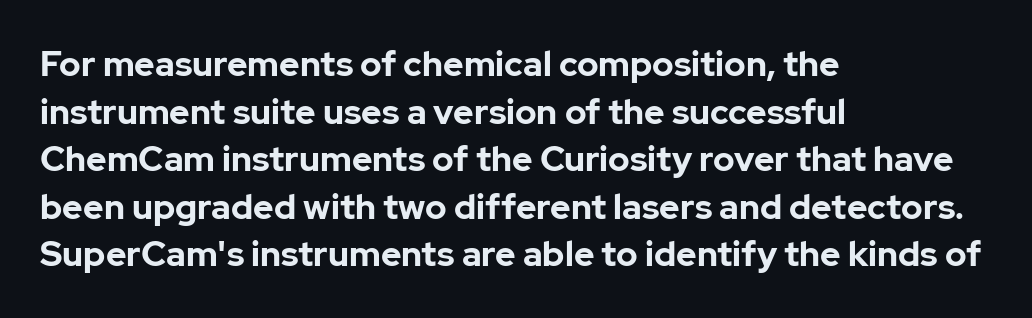
The image shows 35 px bold sans-serif type, upright; set left-aligned, normal line spacing (1.36x), normal letter spacing, not underlined; low stroke contrast and a medium x-height.
